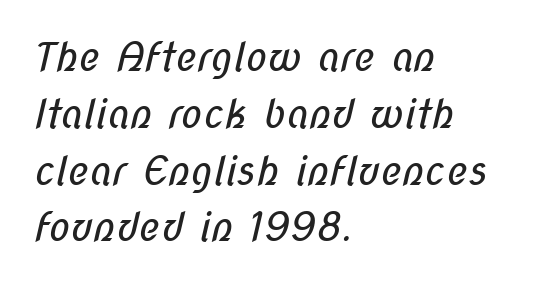
Q: Is the text bold? A: No.
Q: Is the typeface a serif or a sans-serif typeface? A: Sans-serif.
Q: Is the text underlined? A: No.
Q: How is the paragraph aligned? A: Left-aligned.
Q: Is the spacing between letters normal or unusually wide? A: Normal.
Q: Is the spacing between lines tight, normal or loose? A: Normal.
Q: Width (condensed, normal, or wide)? A: Condensed.
Q: Stroke contrast? A: Low.
Q: x-height? A: Medium.
Q: Monospaced? A: No.
